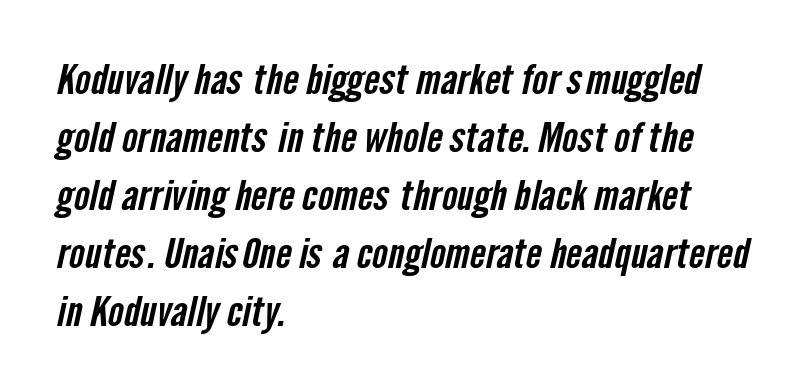
Q: Is the typeface a serif or a sans-serif typeface? A: Sans-serif.
Q: Is the text underlined? A: No.
Q: How is the paragraph aligned? A: Left-aligned.
Q: Is the spacing between letters normal or unusually wide? A: Normal.
Q: Is the spacing between lines tight, normal or loose? A: Normal.
Q: Width (condensed, normal, or wide)? A: Condensed.
Q: Stroke contrast? A: Low.
Q: x-height? A: Medium.
Q: Monospaced? A: No.
